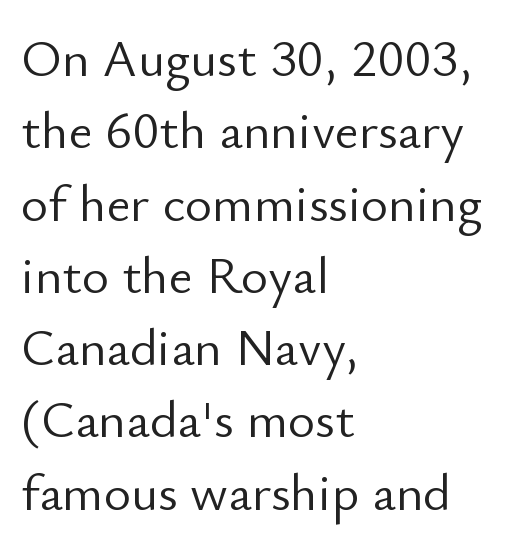
The image shows 52 px light sans-serif type, upright; set left-aligned, normal line spacing (1.39x), normal letter spacing, not underlined; low stroke contrast and a small x-height.
